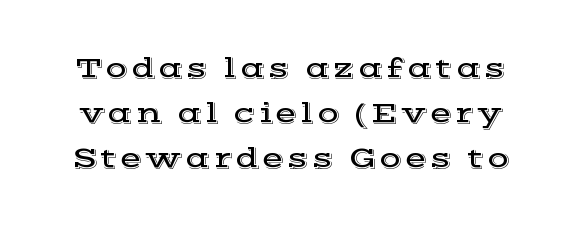
{"serif": "yes", "italic": "no", "width": "wide", "x_height": "medium", "monospaced": "no", "underline": "no", "line_spacing": "normal", "line_spacing_ratio": 1.56, "glyph_px": 29}
